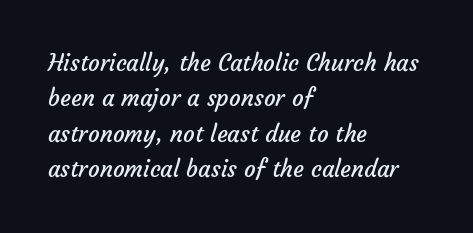
{"bold": "no", "underline": "no", "align": "left", "line_spacing": "normal", "line_spacing_ratio": 1.54, "letter_spacing": "normal", "letter_spacing_em": 0.0, "glyph_px": 23}
